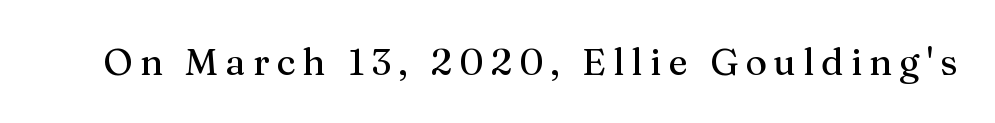
Q: Is the text italic (slanted)? A: No, it is upright.
Q: Is the typeface a serif or a sans-serif typeface? A: Serif.
Q: Is the text underlined? A: No.
Q: Width (condensed, normal, or wide)? A: Normal.
Q: Stroke contrast? A: Medium.
Q: x-height? A: Medium.
Q: Monospaced? A: No.
